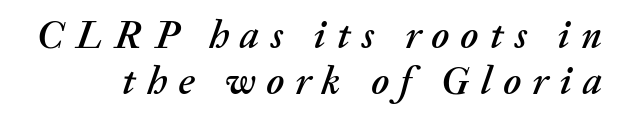
Q: Is the text italic (slanted)? A: Yes, it leans right by about 20 degrees.
Q: Is the text underlined? A: No.
Q: Is the spacing between letters normal or unusually wide? A: Unusually wide.
Q: Width (condensed, normal, or wide)? A: Normal.
Q: Stroke contrast? A: Medium.
Q: x-height? A: Medium.
Q: Monospaced? A: No.
